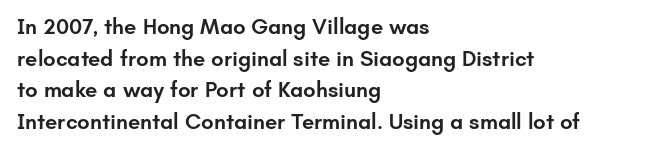
The passage shown stacks its lines at a standard gap. Beneath every word, the page is bare. The compositor pushed each line to the left boundary. Tall strokes in this sample are plumb rather than angled.
